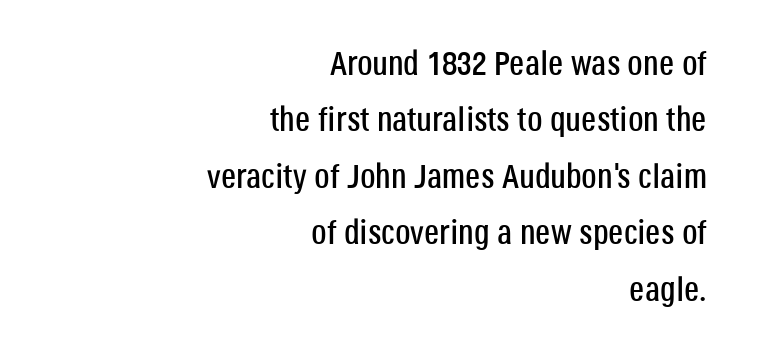
The image shows 34 px condensed sans-serif type, upright; set right-aligned, normal line spacing (1.66x), normal letter spacing, not underlined; low stroke contrast and a large x-height.
